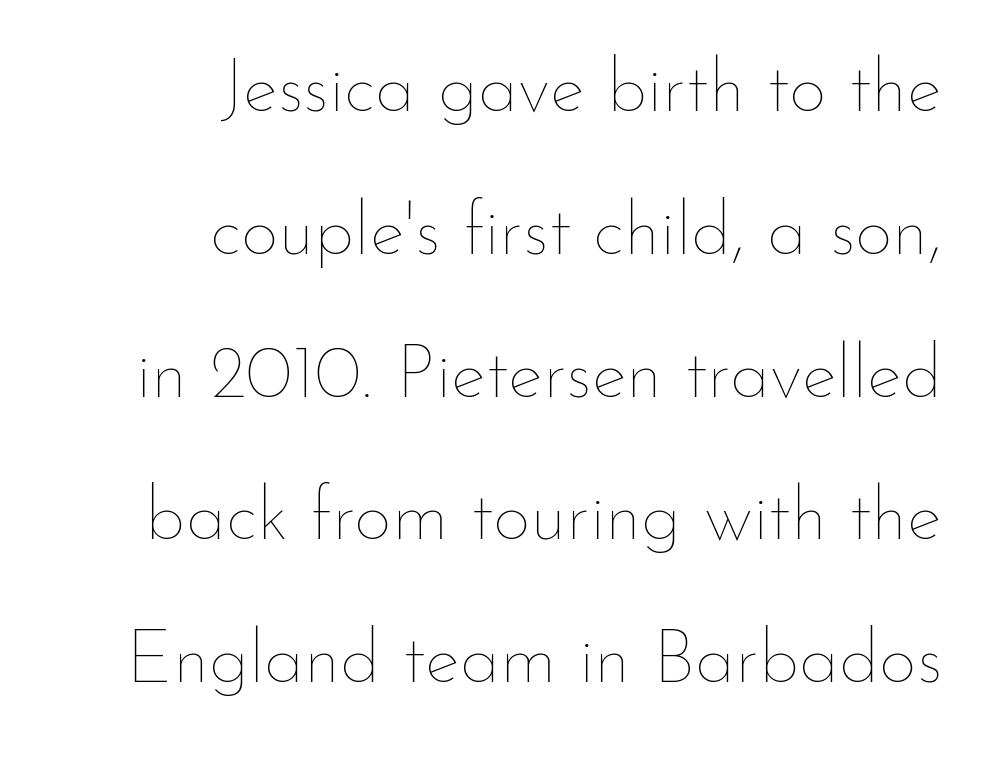
Q: Is the text bold? A: No.
Q: Is the text italic (slanted)? A: No, it is upright.
Q: Is the text underlined? A: No.
Q: How is the paragraph aligned? A: Right-aligned.
Q: Is the spacing between letters normal or unusually wide? A: Normal.
Q: Is the spacing between lines tight, normal or loose? A: Loose.
Q: Width (condensed, normal, or wide)? A: Normal.
Q: Stroke contrast? A: Low.
Q: x-height? A: Small.
Q: Monospaced? A: No.
